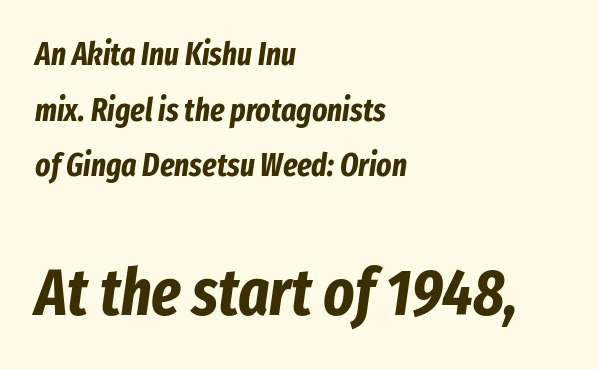
When letters slant like this, we call the style italic. The face used here is proportionally spaced, like ordinary book or web type. Reading down the block, your eye returns to a fixed left position each line. Words float on clear page, feet unadorned. The composition opens small and finishes big. Heavy, bold letterforms.
